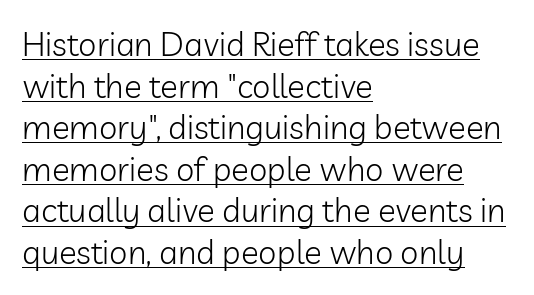
Q: Is the text bold? A: No.
Q: Is the text italic (slanted)? A: No, it is upright.
Q: Is the typeface a serif or a sans-serif typeface? A: Sans-serif.
Q: Is the text underlined? A: Yes.
Q: How is the paragraph aligned? A: Left-aligned.
Q: Is the spacing between letters normal or unusually wide? A: Normal.
Q: Is the spacing between lines tight, normal or loose? A: Normal.
Q: Width (condensed, normal, or wide)? A: Normal.
Q: Stroke contrast? A: Low.
Q: x-height? A: Medium.
Q: Monospaced? A: No.
